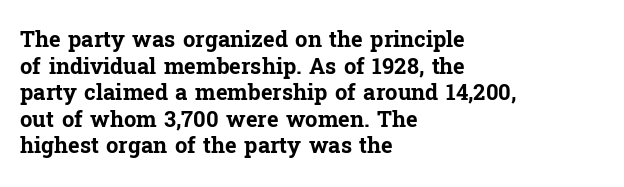
Q: Is the text bold? A: Yes.
Q: Is the text italic (slanted)? A: No, it is upright.
Q: Is the text underlined? A: No.
Q: How is the paragraph aligned? A: Left-aligned.
Q: Is the spacing between letters normal or unusually wide? A: Normal.
